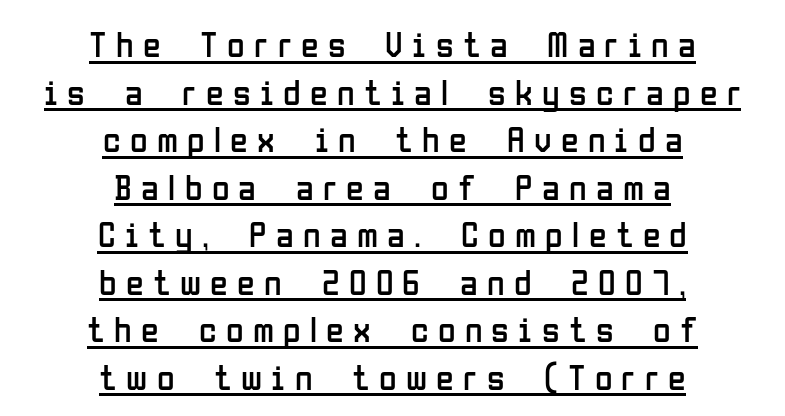
Q: Is the text bold? A: No.
Q: Is the text italic (slanted)? A: No, it is upright.
Q: Is the typeface a serif or a sans-serif typeface? A: Sans-serif.
Q: Is the text underlined? A: Yes.
Q: How is the paragraph aligned? A: Centered.
Q: Is the spacing between letters normal or unusually wide? A: Unusually wide.
Q: Is the spacing between lines tight, normal or loose? A: Normal.
Q: Width (condensed, normal, or wide)? A: Condensed.
Q: Stroke contrast? A: Low.
Q: x-height? A: Medium.
Q: Monospaced? A: No.
